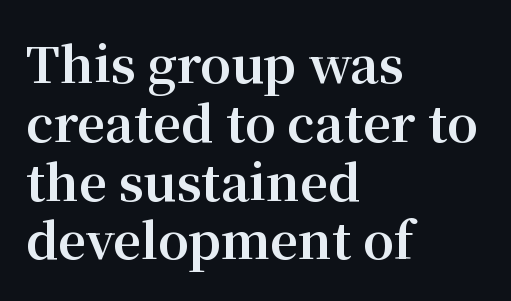
{"serif": "yes", "italic": "no", "bold": "yes", "weight": "bold", "width": "normal", "stroke_contrast": "medium", "x_height": "medium", "monospaced": "no", "underline": "no", "align": "left", "line_spacing_ratio": 1.2, "letter_spacing": "normal", "letter_spacing_em": 0.0, "glyph_px": 49}
